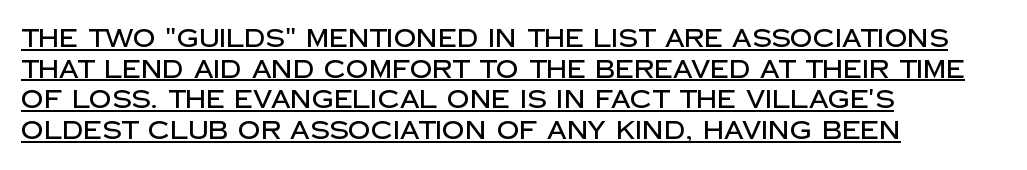
{"italic": "no", "underline": "yes", "align": "left", "line_spacing_ratio": 1.23, "letter_spacing": "normal", "letter_spacing_em": 0.0, "glyph_px": 25}
